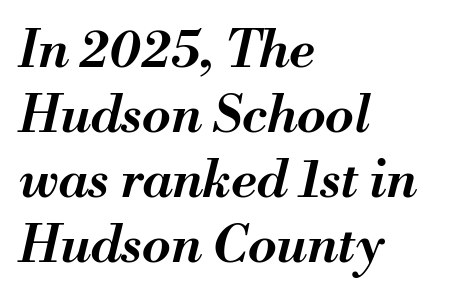
Q: Is the text bold? A: Semi-bold.
Q: Is the text italic (slanted)? A: Yes, it leans right by about 13 degrees.
Q: Is the text underlined? A: No.
Q: How is the paragraph aligned? A: Left-aligned.
Q: Is the spacing between letters normal or unusually wide? A: Normal.
Q: Is the spacing between lines tight, normal or loose? A: Normal.
Q: Width (condensed, normal, or wide)? A: Normal.
Q: Stroke contrast? A: Medium.
Q: x-height? A: Small.
Q: Monospaced? A: No.
